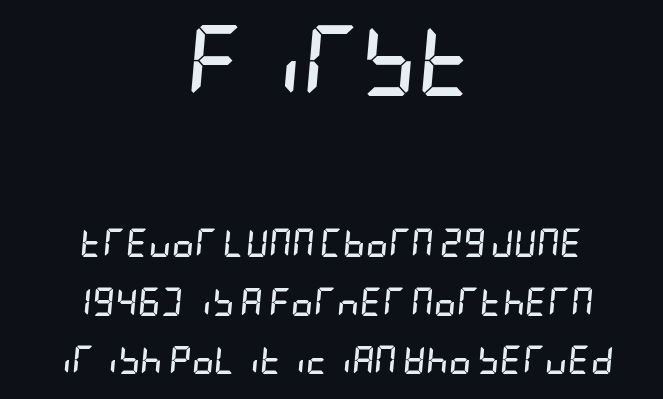
Notice how the stems are inclined rather than vertical — that's the hallmark of italics. Horizontal alignment here is central, giving a formal, balanced look. Heft: maximum for text — a bold. The rendering uses a large line-height, opening up the rows. The specimen omits any rule beneath the text block's lines.
